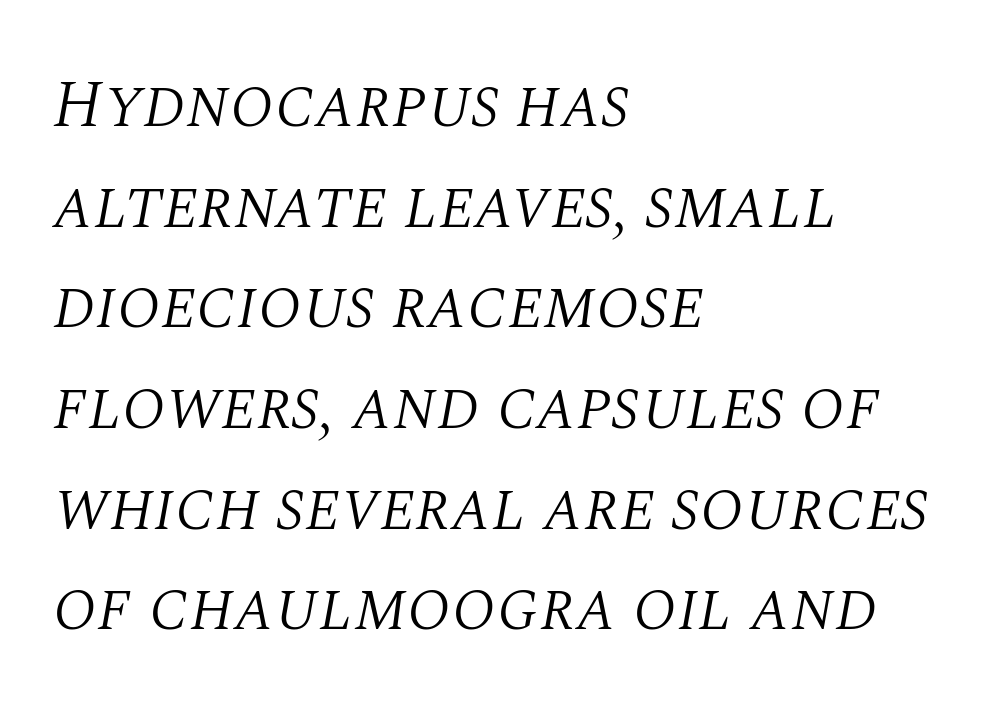
The letters advance in unequal steps, a hallmark of proportional type. Nobody touched the tracking dial on this one. The specimen reads as italic at a glance. All the whitespace from short lines collects on the right. These lines are composed in type with serifs. The vertical gap from one line to the next is medium.
